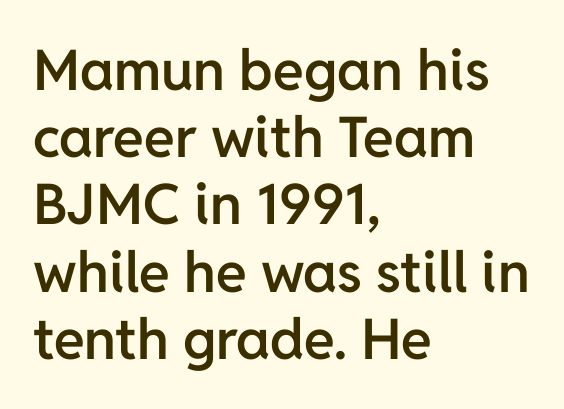
The image shows 56 px semibold sans-serif type, upright; set left-aligned, line spacing 1.2x, normal letter spacing, not underlined; low stroke contrast and a medium x-height.
